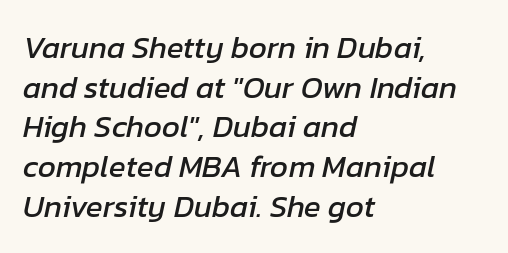
Tracking value appears to be zero — textbook default spacing. The leading is moderate, giving the passage an even texture. Check under the words: just untouched page. The face used here is proportionally spaced, like ordinary book or web type. The passage is arranged the way most books set body copy — flush left.
